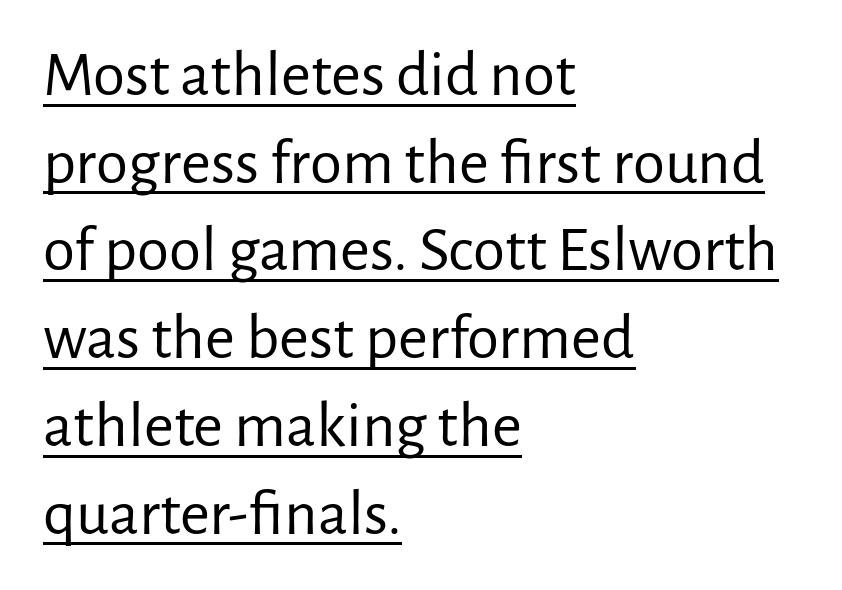
You can see a thin bar hugging the bottom of the glyphs. Line spacing here is normal. The passage is arranged the way most books set body copy — flush left. Note the varied advance widths — an 'i' is clearly narrower than an 'm'.
